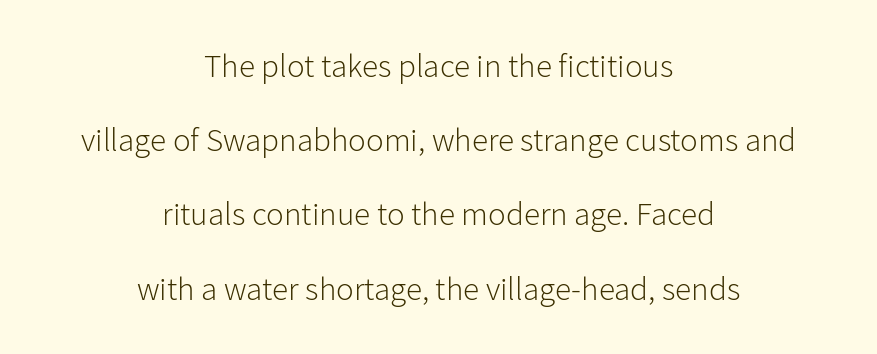
{"serif": "no", "italic": "no", "bold": "no", "weight": "light", "width": "normal", "stroke_contrast": "low", "x_height": "medium", "monospaced": "no", "underline": "no", "align": "center", "line_spacing": "loose", "line_spacing_ratio": 2.25, "letter_spacing": "normal", "letter_spacing_em": 0.0, "glyph_px": 33}
